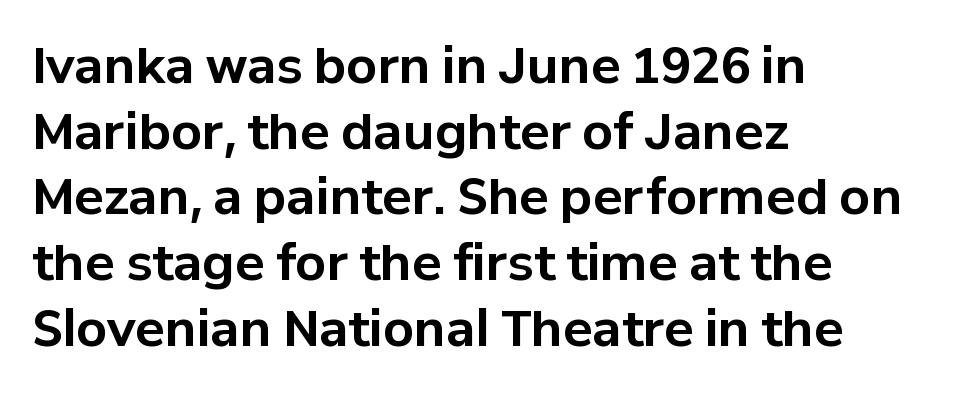
Line beginnings align vertically; line endings do not. Descenders hang freely into open space. I'd describe the lettering as bold — thick and assertive. A typesetter would call this proportional, since set widths differ per character.
